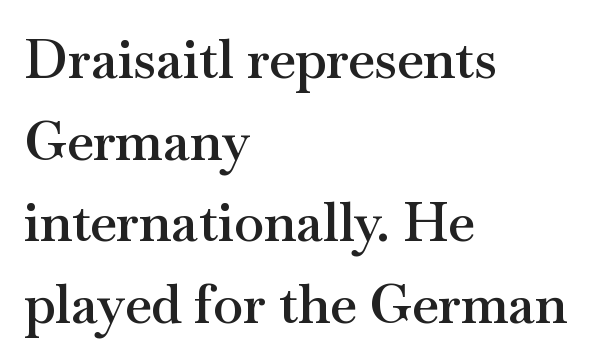
The image shows 54 px semibold, wide serif type, upright; set left-aligned, normal line spacing (1.51x), normal letter spacing, not underlined; medium stroke contrast and a small x-height.
